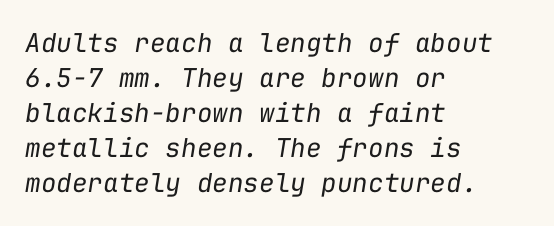
These lines keep a tight, regular rhythm from letter to letter. The face used here has a pronounced slope to its letters. Honestly, the row spacing looks completely unremarkable. Words float on clear page, feet unadorned. The compositor pushed each line to the left boundary.
